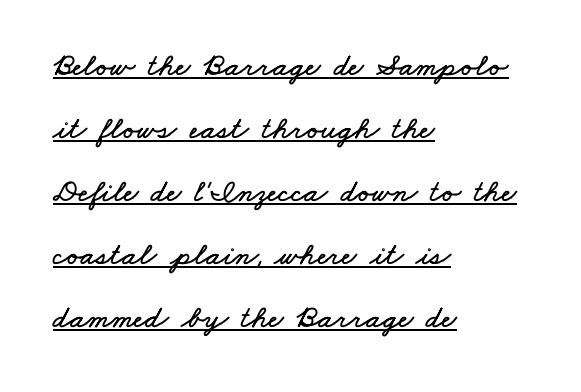
The image shows 32 px wide type; set left-aligned, loose line spacing (1.97x), normal letter spacing, underlined; low stroke contrast and a small x-height.
